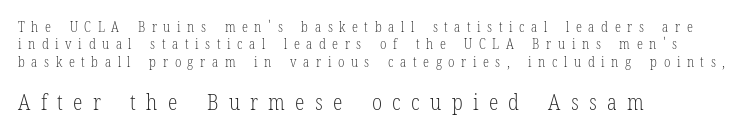
The image shows 22 px text type, upright; set left-aligned, line spacing 1.24x, unusually wide letter spacing (+0.47 em), not underlined; the second (bottom) block is 1.57x larger.
